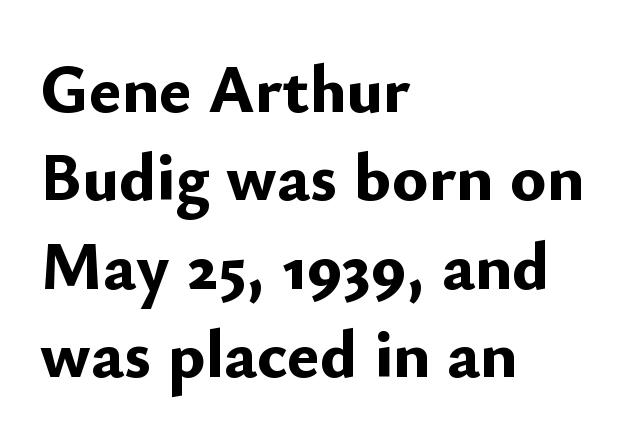
The image shows 68 px bold sans-serif type, upright; set left-aligned, normal line spacing (1.3x), normal letter spacing, not underlined; low stroke contrast and a small x-height.
